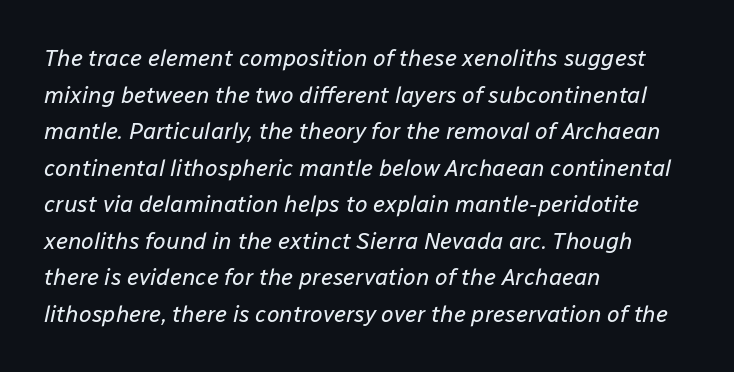
The image shows 23 px text type, italic (leaning right); set left-aligned, normal line spacing (1.59x), normal letter spacing, not underlined.
